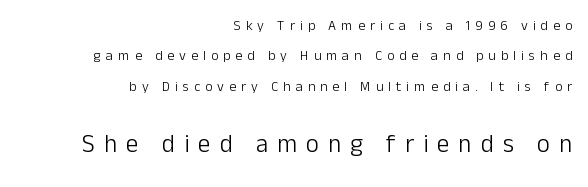
Q: Is the text bold? A: No.
Q: Is the text italic (slanted)? A: No, it is upright.
Q: Is the text underlined? A: No.
Q: How is the paragraph aligned? A: Right-aligned.
Q: Is the spacing between letters normal or unusually wide? A: Unusually wide.
Q: Is the spacing between lines tight, normal or loose? A: Loose.
Q: Which block of text is set in a larger size, the first (top) or the second (bottom)? A: The second (bottom) one.
